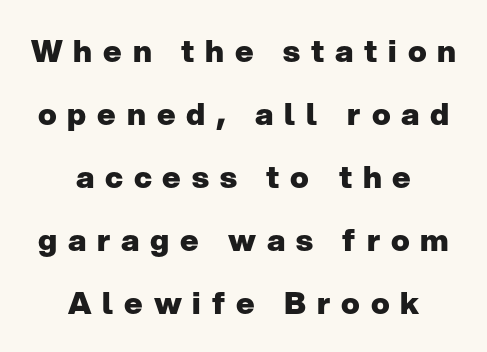
The image shows 31 px heavy sans-serif type, upright; set centered, loose line spacing (2.03x), unusually wide letter spacing (+0.35 em), not underlined; low stroke contrast and a medium x-height.
